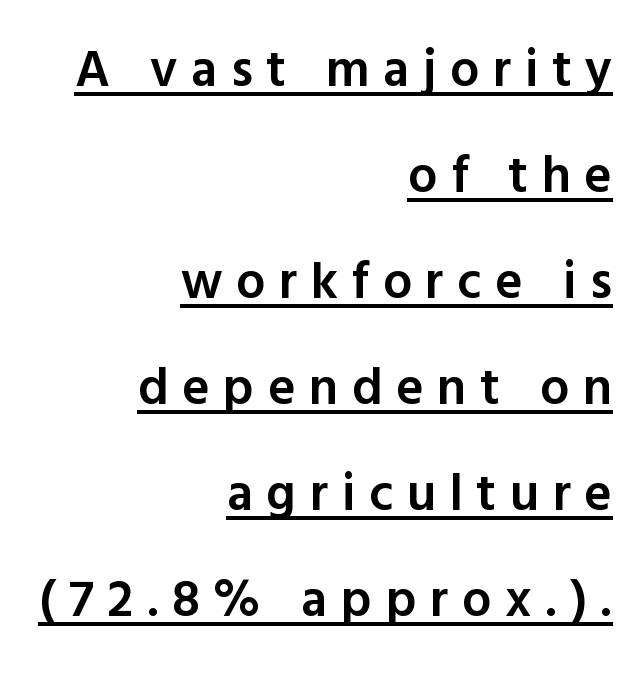
Q: Is the text bold? A: Semi-bold.
Q: Is the text italic (slanted)? A: No, it is upright.
Q: Is the typeface a serif or a sans-serif typeface? A: Sans-serif.
Q: Is the text underlined? A: Yes.
Q: How is the paragraph aligned? A: Right-aligned.
Q: Is the spacing between letters normal or unusually wide? A: Unusually wide.
Q: Is the spacing between lines tight, normal or loose? A: Loose.
Q: Width (condensed, normal, or wide)? A: Normal.
Q: x-height? A: Medium.
Q: Monospaced? A: No.
